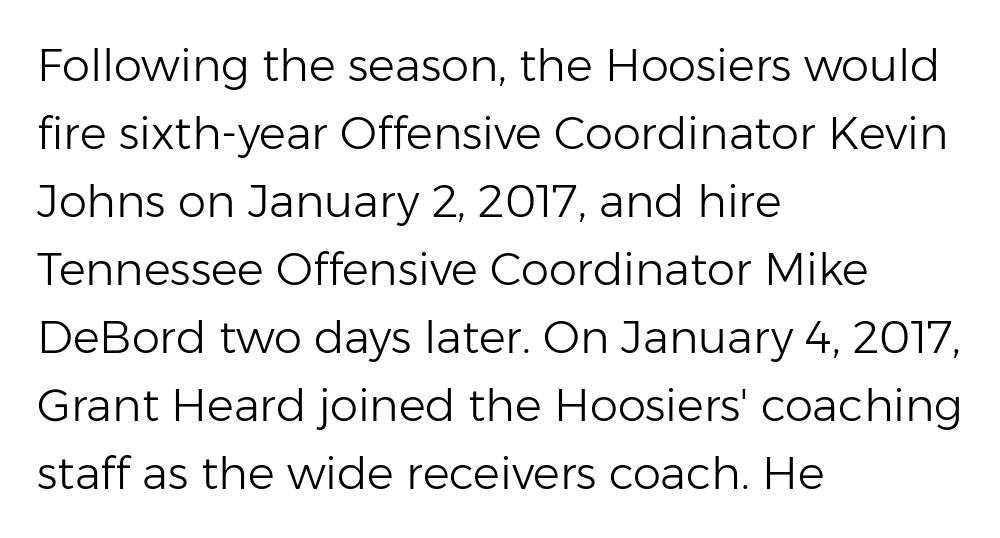
{"serif": "no", "italic": "no", "bold": "no", "weight": "light", "width": "normal", "stroke_contrast": "low", "x_height": "medium", "monospaced": "no", "underline": "no", "align": "left", "line_spacing": "normal", "line_spacing_ratio": 1.51, "letter_spacing": "normal", "letter_spacing_em": 0.0, "glyph_px": 45}
